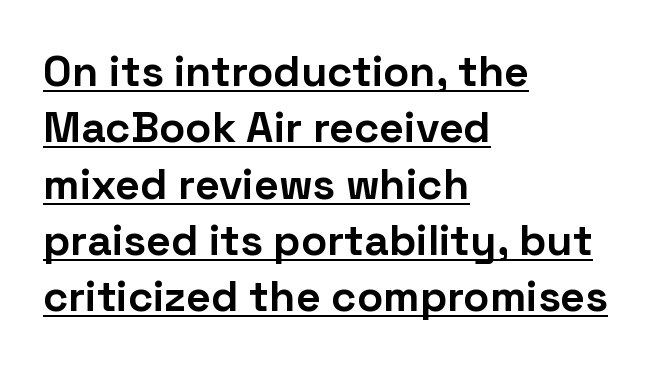
Notice how the stems are strictly vertical — no italics here. I'd call this a sans setting — the letters go barefoot. A typesetter would call this proportional, since set widths differ per character. This rendering leaves character spacing at its baseline value. Typesetter's note: full bold, strokes at maximum text heaviness. Emphasis is given by a line drawn under the lettering.
